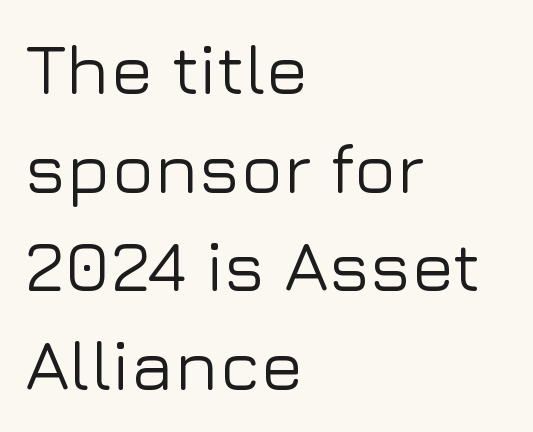
The image shows 71 px sans-serif type, upright; set left-aligned, normal line spacing (1.39x), normal letter spacing, not underlined; low stroke contrast and a medium x-height.
